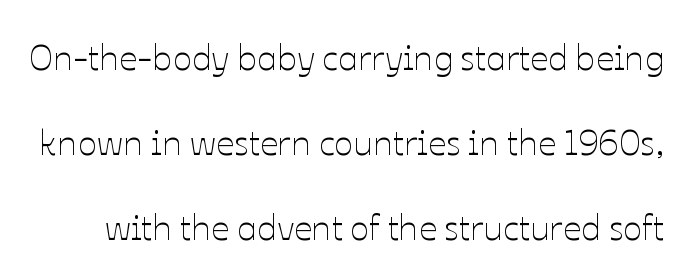
Q: Is the text bold? A: No.
Q: Is the text italic (slanted)? A: No, it is upright.
Q: Is the text underlined? A: No.
Q: Is the spacing between letters normal or unusually wide? A: Normal.
Q: Is the spacing between lines tight, normal or loose? A: Loose.
Q: Width (condensed, normal, or wide)? A: Normal.
Q: Stroke contrast? A: Low.
Q: x-height? A: Medium.
Q: Monospaced? A: No.
